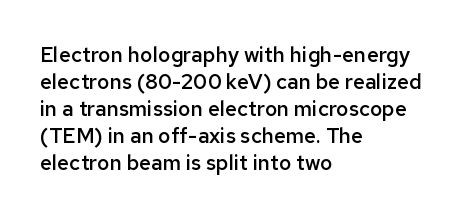
The image shows 21 px text type, upright; set left-aligned, normal line spacing (1.28x), normal letter spacing, not underlined.
